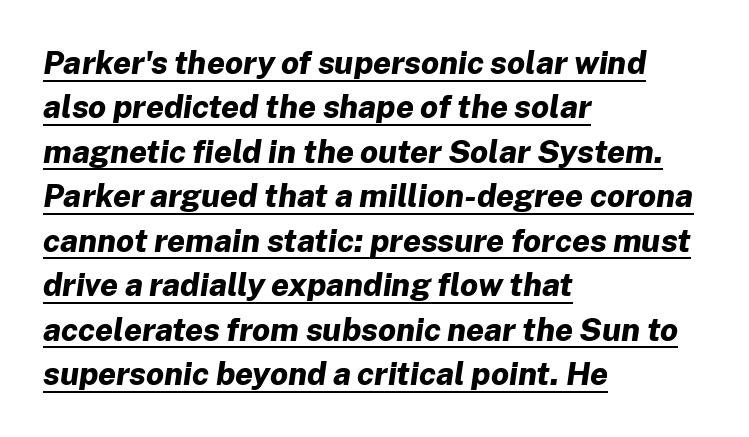
The image shows 32 px bold type, italic (leaning right); set left-aligned, normal line spacing (1.39x), normal letter spacing, underlined; low stroke contrast and a medium x-height.
